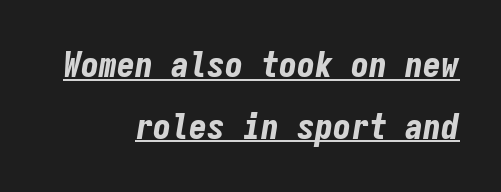
Q: Is the text bold? A: Yes.
Q: Is the text italic (slanted)? A: Yes, it leans right by about 9 degrees.
Q: Is the text underlined? A: Yes.
Q: How is the paragraph aligned? A: Right-aligned.
Q: Is the spacing between letters normal or unusually wide? A: Normal.
Q: Width (condensed, normal, or wide)? A: Condensed.
Q: Stroke contrast? A: Low.
Q: x-height? A: Medium.
Q: Monospaced? A: Yes.
